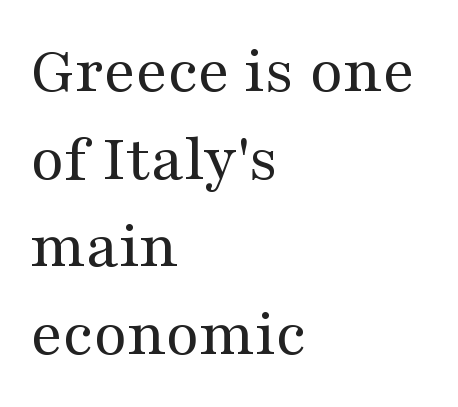
The type family on display is of the serif kind. The passage shown stacks its lines at a standard gap. Each letter keeps its own natural width here, so spacing adapts to shape. Quick note: underline off. Posture: vertical.
